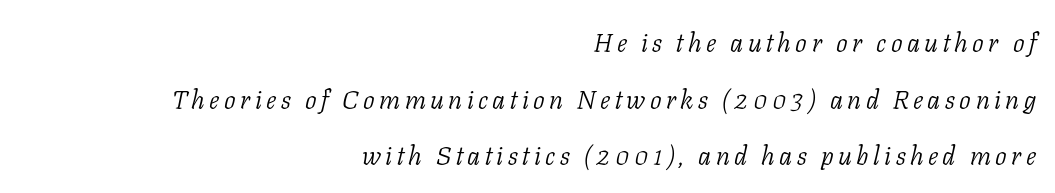
Tall strokes in this sample are angled rather than plumb. All the whitespace from short lines collects on the left. The space directly below the letters is spotless. A quiet, ordinary-to-light weight characterises the typeface. Whoever set this chose breathing room over compactness in the vertical rhythm.
